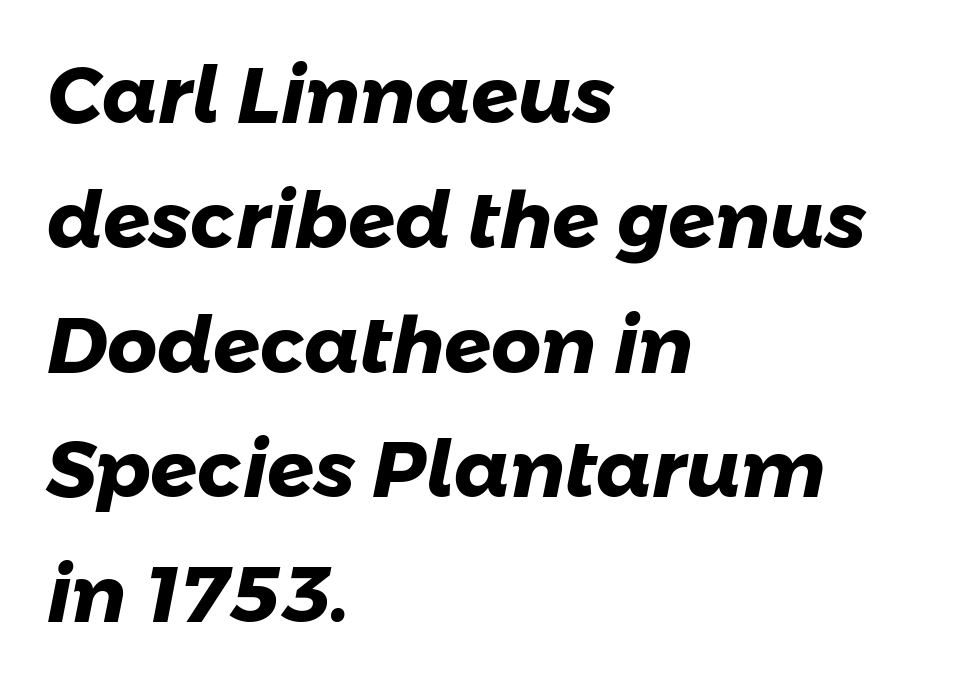
Q: Is the text bold? A: Yes.
Q: Is the typeface a serif or a sans-serif typeface? A: Sans-serif.
Q: Is the text underlined? A: No.
Q: How is the paragraph aligned? A: Left-aligned.
Q: Is the spacing between letters normal or unusually wide? A: Normal.
Q: Is the spacing between lines tight, normal or loose? A: Normal.
Q: Width (condensed, normal, or wide)? A: Normal.
Q: Stroke contrast? A: Low.
Q: x-height? A: Medium.
Q: Monospaced? A: No.
